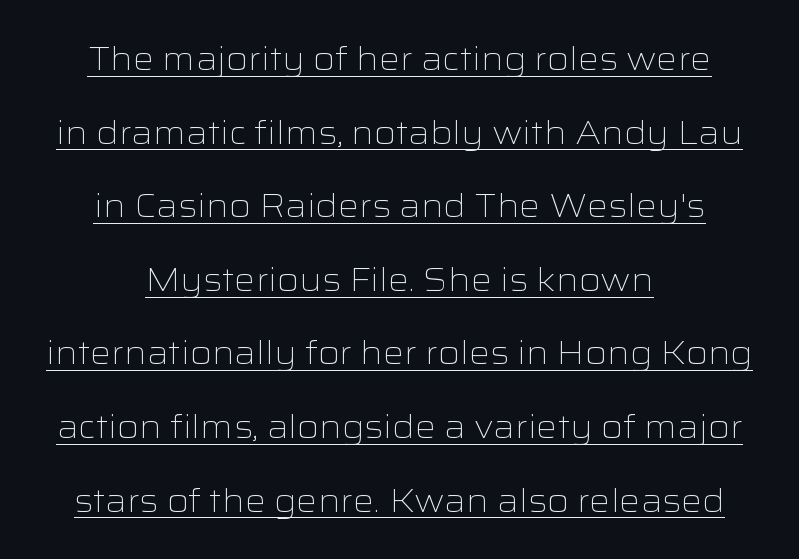
The image shows 33 px light, wide sans-serif type, upright; set centered, loose line spacing (2.23x), normal letter spacing, underlined; low stroke contrast and a medium x-height.
